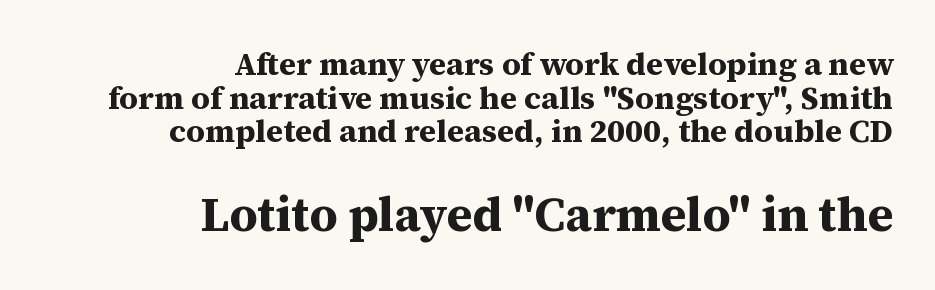
Q: Is the text bold? A: Yes.
Q: Is the text italic (slanted)? A: No, it is upright.
Q: Is the typeface a serif or a sans-serif typeface? A: Serif.
Q: Is the text underlined? A: No.
Q: How is the paragraph aligned? A: Right-aligned.
Q: Is the spacing between letters normal or unusually wide? A: Normal.
Q: Is the spacing between lines tight, normal or loose? A: Tight.
Q: Which block of text is set in a larger size, the first (top) or the second (bottom)? A: The second (bottom) one.
Q: Width (condensed, normal, or wide)? A: Normal.
Q: Stroke contrast? A: Medium.
Q: x-height? A: Medium.
Q: Monospaced? A: No.
